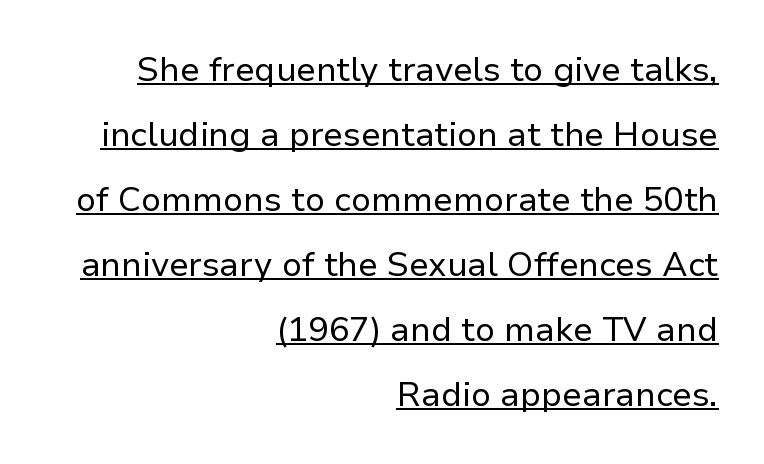
Nothing unusual about the tracking: characters are spaced as the font intends. Varying glyph widths throughout — classic text-font behaviour. Successive baselines arrive slowly, with a big drop between each. Every stem runs plumb, perpendicular to the baseline. A rule runs beneath these lines of type.
